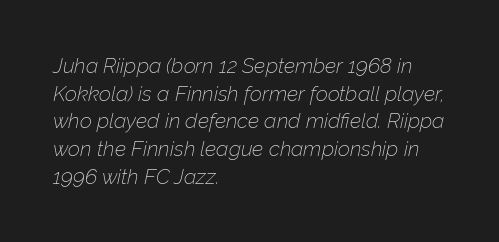
Q: Is the text bold? A: No.
Q: Is the text italic (slanted)? A: Yes, it leans right by about 12 degrees.
Q: Is the text underlined? A: No.
Q: How is the paragraph aligned? A: Left-aligned.
Q: Is the spacing between letters normal or unusually wide? A: Normal.
Q: Is the spacing between lines tight, normal or loose? A: Normal.
